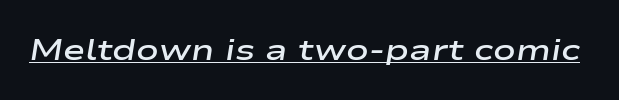
The image shows 30 px semibold, wide type, italic (leaning right); set normal letter spacing, underlined; low stroke contrast and a medium x-height.
